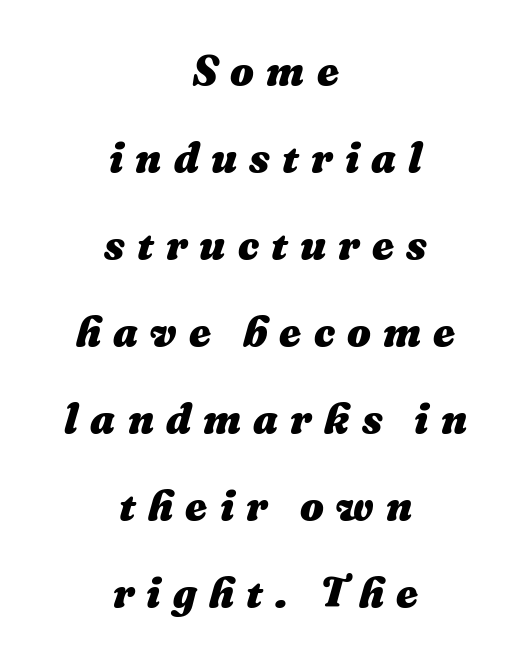
The image shows 42 px heavy type, italic (leaning right); set centered, loose line spacing (2.07x), unusually wide letter spacing (+0.29 em), not underlined; medium stroke contrast and a medium x-height.
